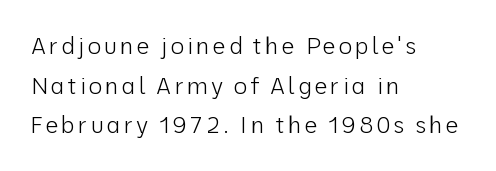
The image shows 23 px text type, upright; set left-aligned, line spacing 1.72x, not underlined.
